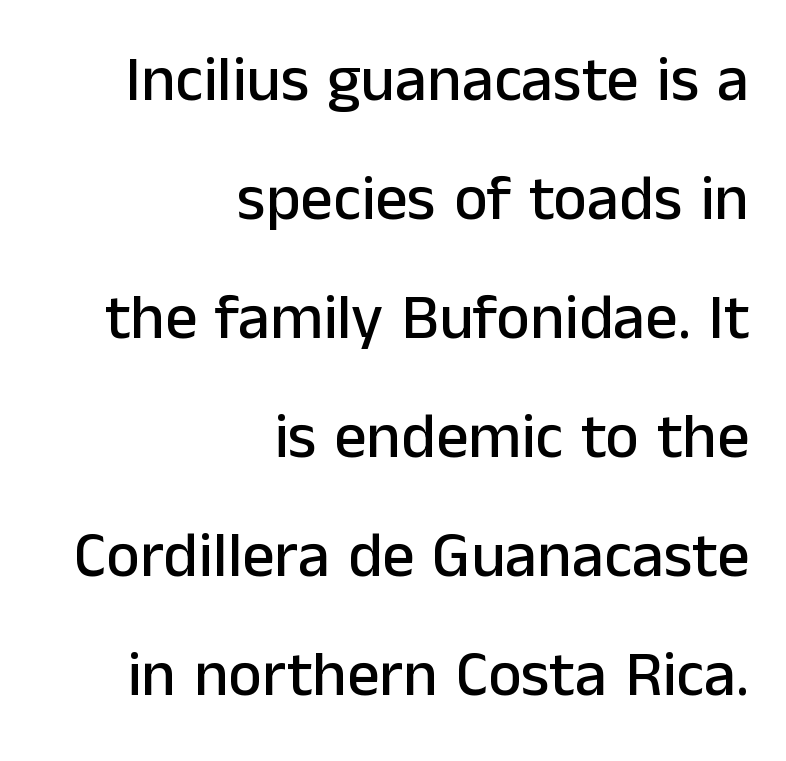
Q: Is the text italic (slanted)? A: No, it is upright.
Q: Is the typeface a serif or a sans-serif typeface? A: Sans-serif.
Q: Is the text underlined? A: No.
Q: How is the paragraph aligned? A: Right-aligned.
Q: Is the spacing between letters normal or unusually wide? A: Normal.
Q: Width (condensed, normal, or wide)? A: Normal.
Q: Stroke contrast? A: Low.
Q: x-height? A: Medium.
Q: Monospaced? A: No.
